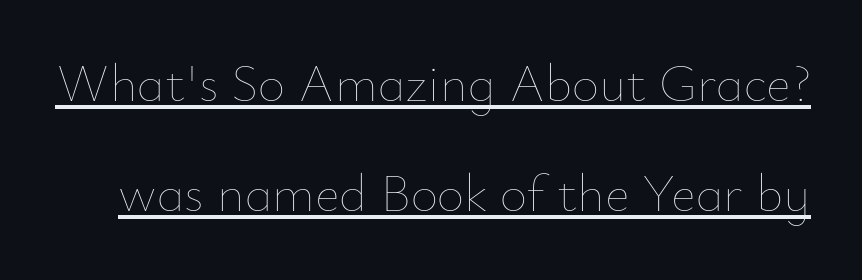
The image shows 53 px thin type, upright; set loose line spacing (2.08x), normal letter spacing, underlined; low stroke contrast and a small x-height.
